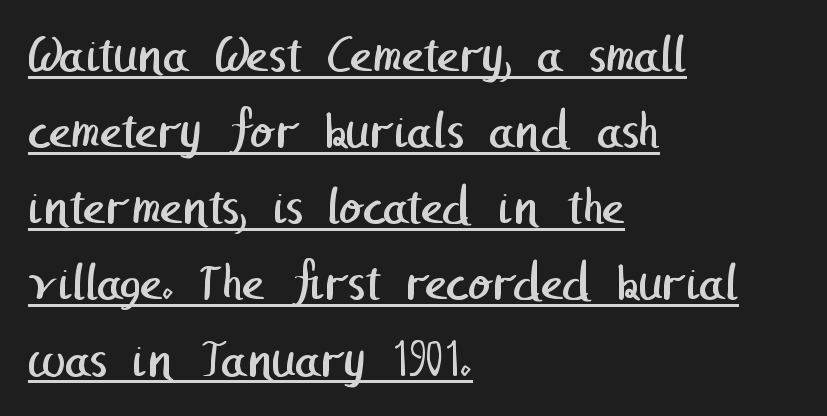
The image shows 54 px regular-weight sans-serif type; set left-aligned, normal line spacing (1.41x), normal letter spacing, underlined; low stroke contrast and a medium x-height.
